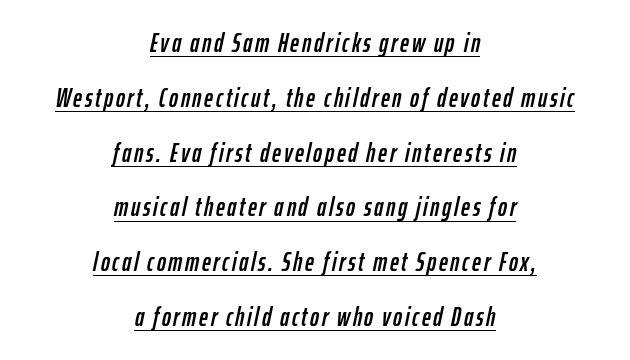
Slant detected: the letters are inclined. This block would shrink considerably if given ordinary leading; it's expanded now. The rendered words wear a rule along their underside. Every row of glyphs is offset so its center matches the block's center.
